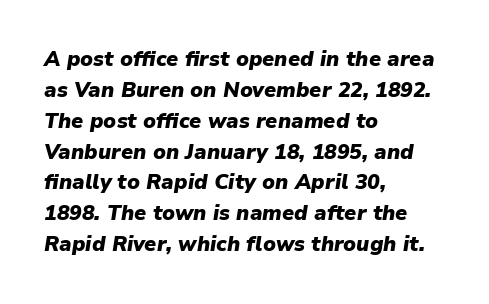
{"italic": "yes", "lean": "right", "slant_degrees": 9, "bold": "yes", "underline": "no", "align": "left", "line_spacing": "normal", "line_spacing_ratio": 1.47, "letter_spacing": "normal", "letter_spacing_em": 0.0, "glyph_px": 21}
